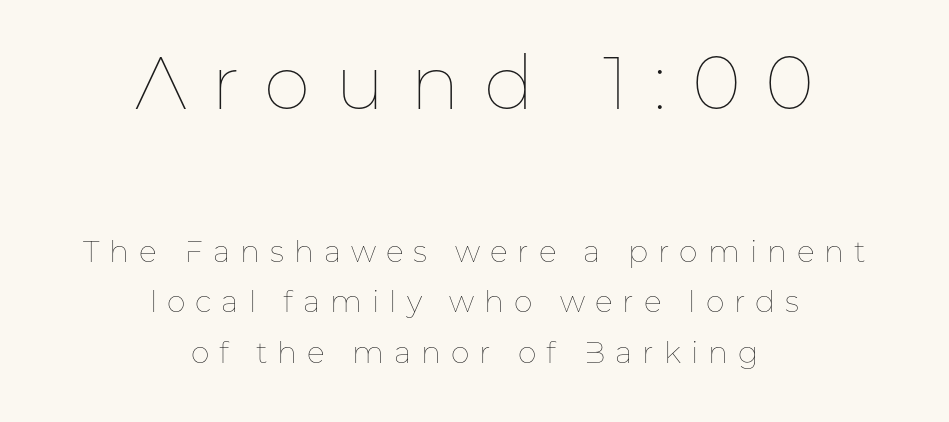
{"italic": "no", "bold": "no", "weight": "thin", "width": "normal", "stroke_contrast": "low", "x_height": "medium", "monospaced": "no", "underline": "no", "align": "center", "line_spacing": "normal", "line_spacing_ratio": 1.68, "letter_spacing": "wide", "letter_spacing_em": 0.33, "larger_block": "first", "size_ratio": 2.5, "glyph_px": 75}
